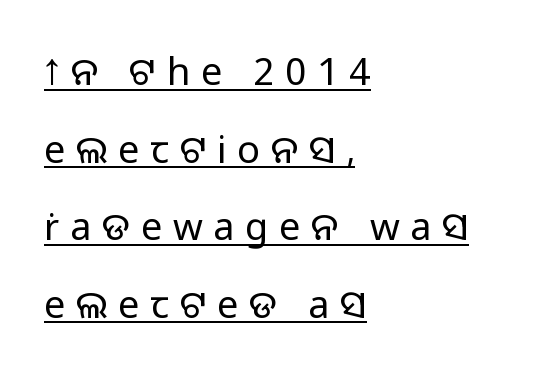
Q: Is the text bold? A: No.
Q: Is the text italic (slanted)? A: No, it is upright.
Q: Is the typeface a serif or a sans-serif typeface? A: Sans-serif.
Q: Is the text underlined? A: Yes.
Q: How is the paragraph aligned? A: Left-aligned.
Q: Is the spacing between letters normal or unusually wide? A: Unusually wide.
Q: Is the spacing between lines tight, normal or loose? A: Loose.
Q: Width (condensed, normal, or wide)? A: Normal.
Q: Stroke contrast? A: Low.
Q: x-height? A: Medium.
Q: Monospaced? A: No.
